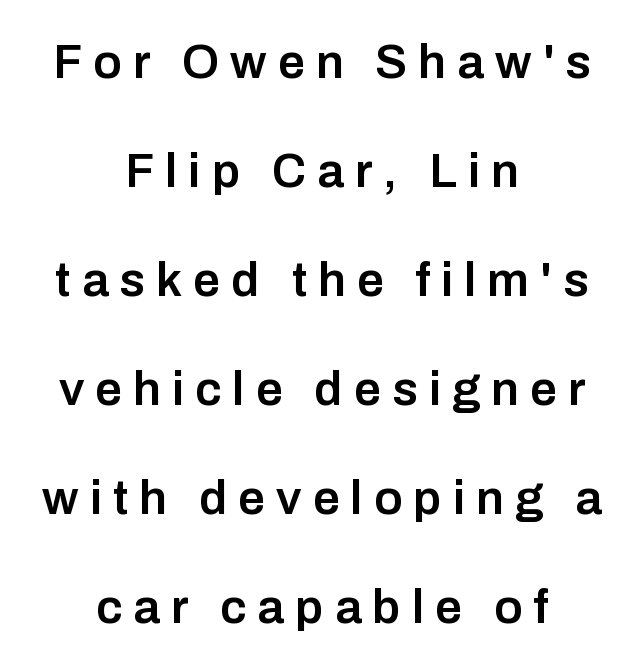
The rendering positions every line midway between the sides. The glyphs have the mass of a demibold cut, below bold. Look at the bottom of the vertical strokes: they stop flat, with no serifs. Glance below the letters and you will spot only blank space.
